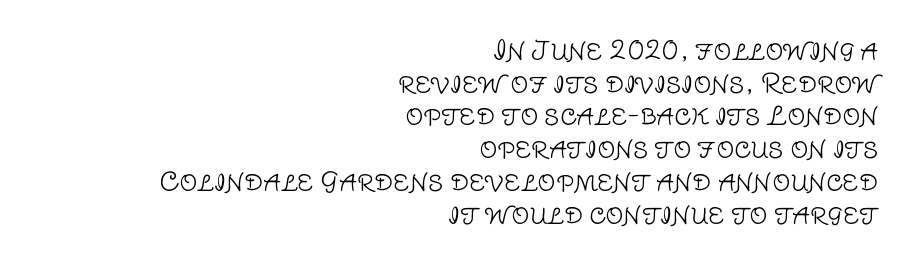
Glyph-to-glyph distance matches everyday printed text. Whoever set this chose a conventional vertical rhythm. The specimen omits any rule beneath the text block's lines. Horizontal alignment here is rightward, an uncommon choice for prose. The letterforms sit at book weight or below.
